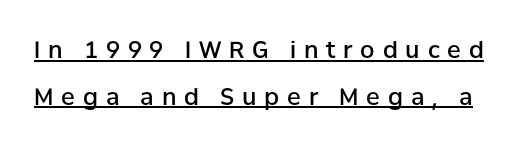
The image shows 23 px text type, upright; set loose line spacing (2.03x), unusually wide letter spacing (+0.34 em), underlined.
